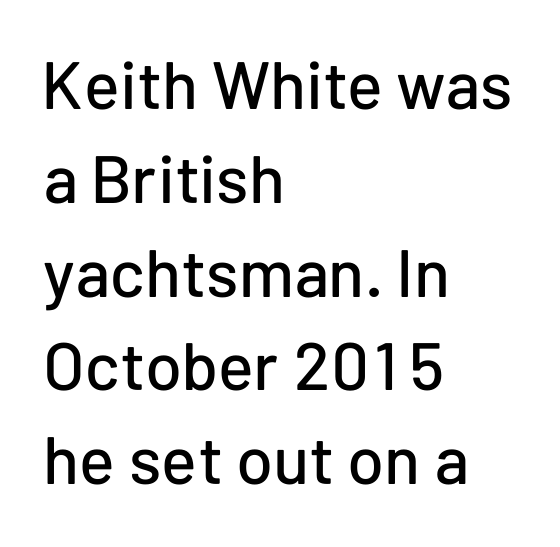
The image shows 67 px sans-serif type, upright; set left-aligned, normal line spacing (1.4x), normal letter spacing, not underlined; low stroke contrast and a medium x-height.
